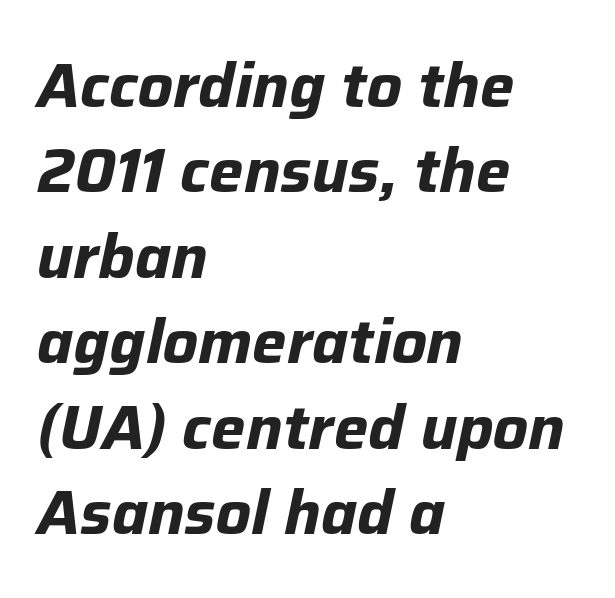
{"italic": "yes", "lean": "right", "slant_degrees": 12, "bold": "yes", "weight": "bold", "width": "normal", "stroke_contrast": "low", "x_height": "medium", "monospaced": "no", "underline": "no", "align": "left", "line_spacing": "normal", "line_spacing_ratio": 1.4, "letter_spacing": "normal", "letter_spacing_em": 0.0, "glyph_px": 61}
